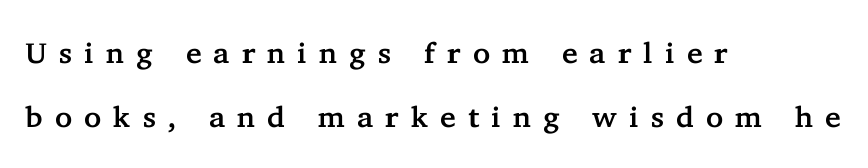
{"serif": "yes", "italic": "no", "width": "normal", "stroke_contrast": "low", "x_height": "medium", "monospaced": "no", "underline": "no", "align": "left", "line_spacing": "loose", "line_spacing_ratio": 2.21, "letter_spacing": "wide", "letter_spacing_em": 0.42, "glyph_px": 29}
